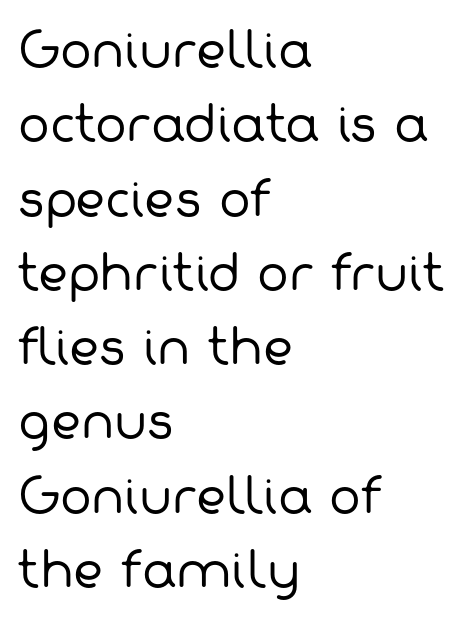
Type style note: lacks serifs. Clear beneath every line of the passage. Every row of glyphs begins at an identical x-position on the left. You could not count columns in this text — the font is proportionally spaced. Is the letter spacing exaggerated? No — it looks like the ordinary default.
